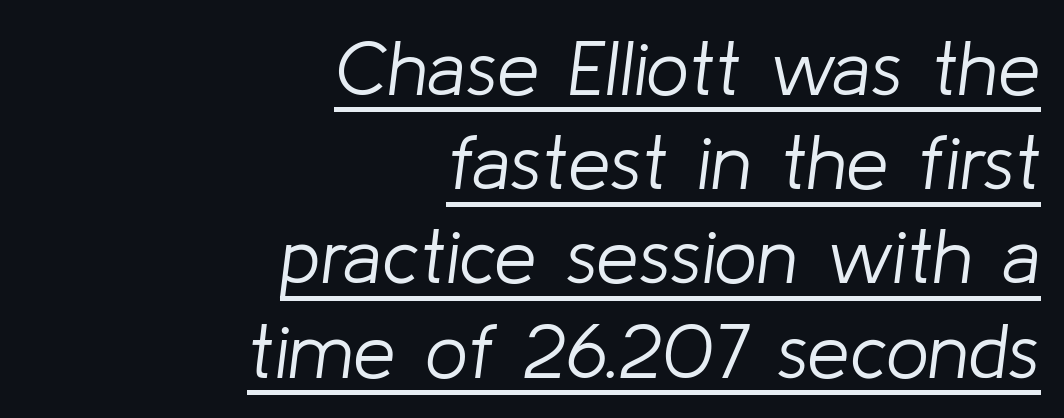
Q: Is the text bold? A: No.
Q: Is the text italic (slanted)? A: Yes, it leans right by about 8 degrees.
Q: Is the text underlined? A: Yes.
Q: How is the paragraph aligned? A: Right-aligned.
Q: Is the spacing between letters normal or unusually wide? A: Normal.
Q: Width (condensed, normal, or wide)? A: Normal.
Q: Stroke contrast? A: Low.
Q: x-height? A: Medium.
Q: Monospaced? A: No.
